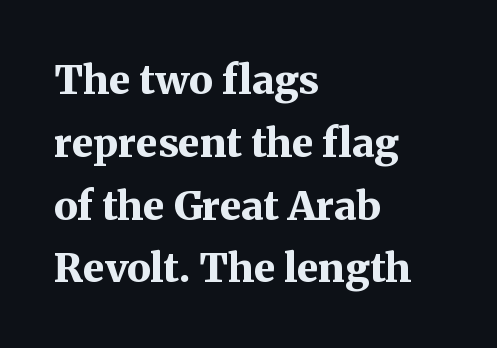
The strokes are fattened all the way to bold. Upright lettering throughout. Is this a fixed-width face? No — the glyphs have proportional, varying widths. If you drew a ruler down the left edge, every line would touch it. The zone under the glyphs is completely vacant.
